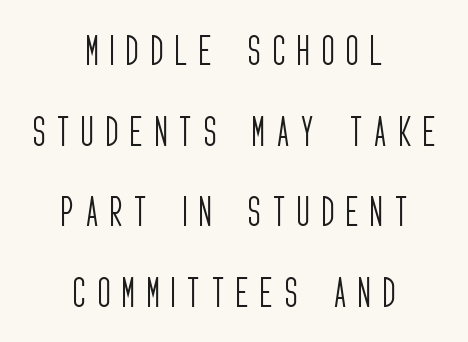
The image shows 34 px light, condensed sans-serif type, upright; set centered, loose line spacing (2.37x), unusually wide letter spacing (+0.36 em), not underlined; low stroke contrast and a large x-height.
